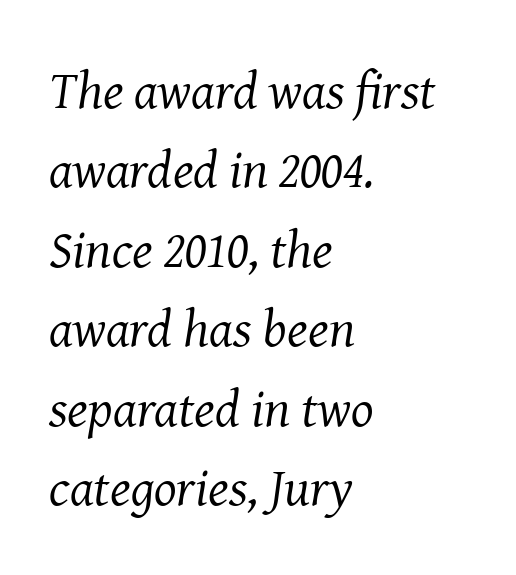
The image shows 53 px regular-weight serif type, italic (leaning right); set left-aligned, normal line spacing (1.5x), normal letter spacing, not underlined; medium stroke contrast and a medium x-height.
